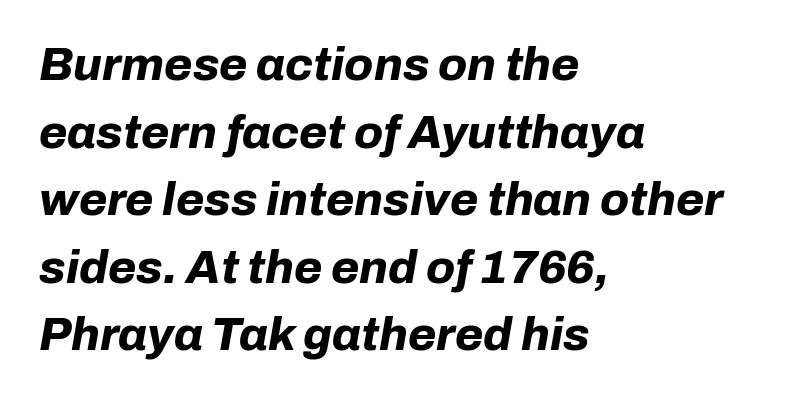
{"italic": "yes", "lean": "right", "slant_degrees": 10, "bold": "yes", "weight": "bold", "width": "normal", "stroke_contrast": "low", "x_height": "medium", "monospaced": "no", "underline": "no", "align": "left", "line_spacing": "normal", "line_spacing_ratio": 1.47, "letter_spacing": "normal", "letter_spacing_em": 0.0, "glyph_px": 46}
